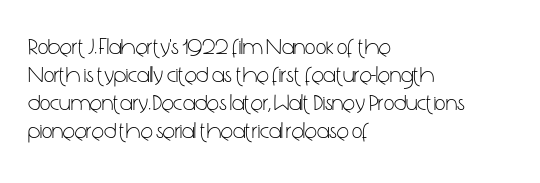
The image shows 23 px text type, upright; set left-aligned, line spacing 1.22x, normal letter spacing, not underlined.
